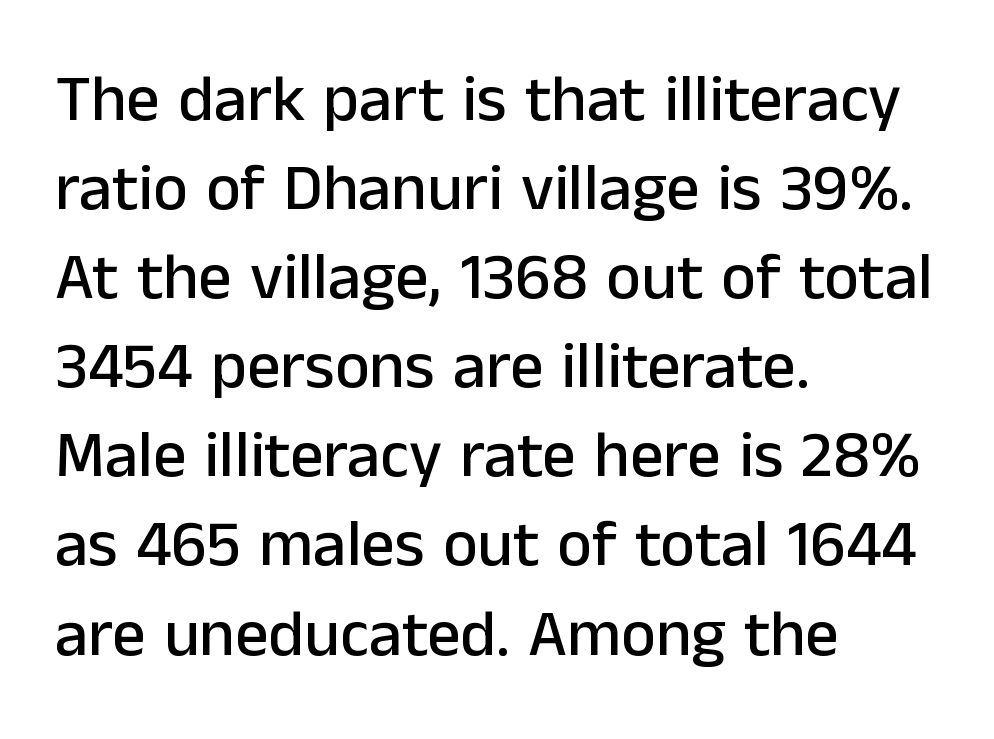
{"serif": "no", "italic": "no", "width": "normal", "stroke_contrast": "low", "x_height": "medium", "monospaced": "no", "underline": "no", "align": "left", "line_spacing": "normal", "line_spacing_ratio": 1.35, "letter_spacing": "normal", "letter_spacing_em": 0.0, "glyph_px": 66}
